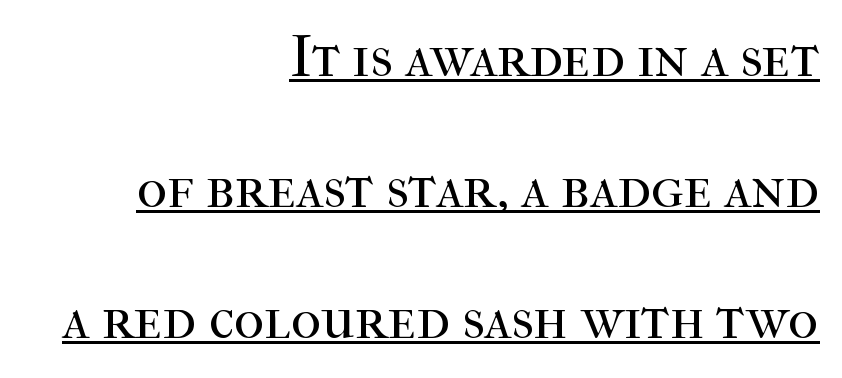
Q: Is the text bold? A: No.
Q: Is the text italic (slanted)? A: No, it is upright.
Q: Is the typeface a serif or a sans-serif typeface? A: Serif.
Q: Is the text underlined? A: Yes.
Q: How is the paragraph aligned? A: Right-aligned.
Q: Is the spacing between letters normal or unusually wide? A: Normal.
Q: Is the spacing between lines tight, normal or loose? A: Loose.
Q: Width (condensed, normal, or wide)? A: Normal.
Q: Stroke contrast? A: High.
Q: x-height? A: Medium.
Q: Monospaced? A: No.
